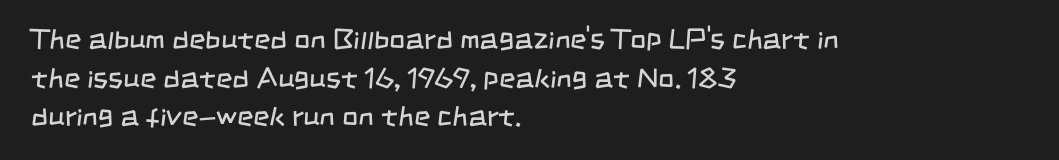
{"serif": "no", "bold": "no", "weight": "regular", "width": "condensed", "stroke_contrast": "low", "x_height": "large", "monospaced": "no", "underline": "no", "align": "left", "line_spacing": "normal", "line_spacing_ratio": 1.38, "letter_spacing": "normal", "letter_spacing_em": 0.0, "glyph_px": 28}
